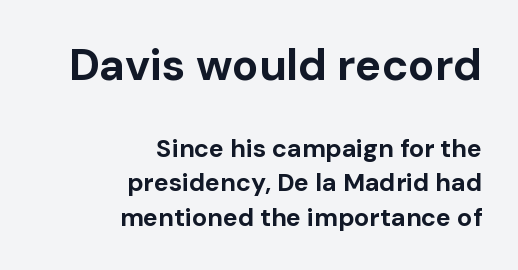
{"serif": "no", "italic": "no", "bold": "yes", "weight": "bold", "width": "normal", "stroke_contrast": "low", "x_height": "medium", "monospaced": "no", "underline": "no", "align": "right", "line_spacing": "normal", "line_spacing_ratio": 1.38, "letter_spacing": "normal", "letter_spacing_em": 0.0, "larger_block": "first", "size_ratio": 1.76, "glyph_px": 44}
